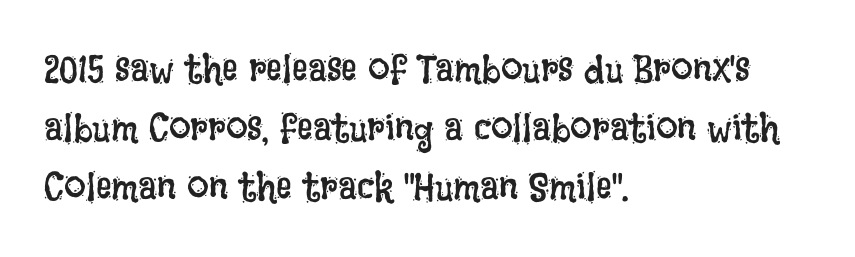
Q: Is the text bold? A: No.
Q: Is the text italic (slanted)? A: No, it is upright.
Q: Is the text underlined? A: No.
Q: How is the paragraph aligned? A: Left-aligned.
Q: Is the spacing between letters normal or unusually wide? A: Normal.
Q: Is the spacing between lines tight, normal or loose? A: Normal.
Q: Width (condensed, normal, or wide)? A: Condensed.
Q: Stroke contrast? A: Low.
Q: x-height? A: Large.
Q: Monospaced? A: No.
